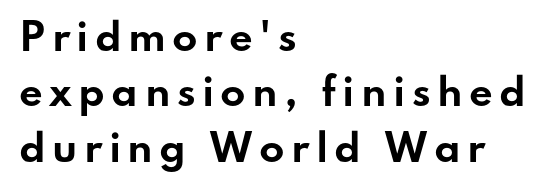
{"serif": "no", "italic": "no", "bold": "yes", "weight": "bold", "width": "wide", "stroke_contrast": "low", "x_height": "small", "monospaced": "no", "underline": "no", "align": "left", "line_spacing": "normal", "line_spacing_ratio": 1.5, "glyph_px": 37}
